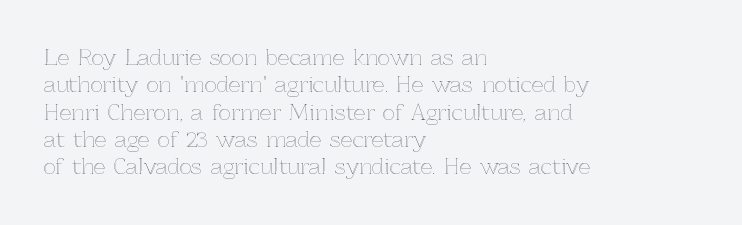
Q: Is the text italic (slanted)? A: No, it is upright.
Q: Is the text underlined? A: No.
Q: How is the paragraph aligned? A: Left-aligned.
Q: Is the spacing between letters normal or unusually wide? A: Normal.
Q: Is the spacing between lines tight, normal or loose? A: Normal.
